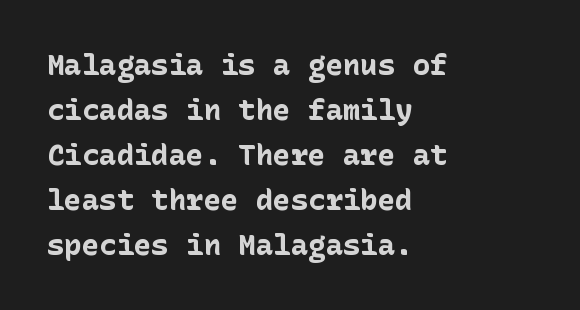
Its strokes are broad and dark, the hallmark of bold type. One-word summary of the alignment: left. Each word holds together tightly as a unit, with standard inter-letter gaps. If you measured baseline to baseline, you'd find a middling distance. No italicization has been applied; the sample stays upright.
